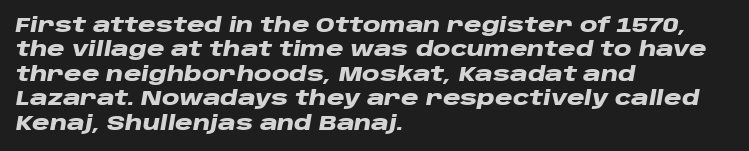
Caption: standard tracking, unaltered. Notice how the stems are inclined rather than vertical — that's the hallmark of italics. Emphasis by weight is at full strength: bold. The specimen omits any rule beneath the text block's lines.
